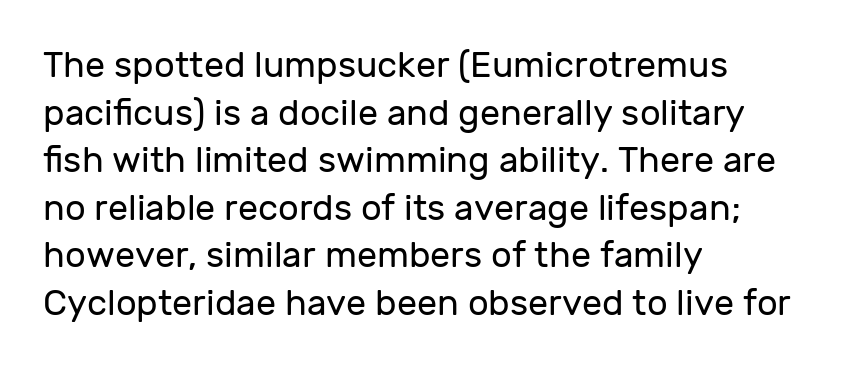
Q: Is the text bold? A: No.
Q: Is the text italic (slanted)? A: No, it is upright.
Q: Is the typeface a serif or a sans-serif typeface? A: Sans-serif.
Q: Is the text underlined? A: No.
Q: How is the paragraph aligned? A: Left-aligned.
Q: Is the spacing between letters normal or unusually wide? A: Normal.
Q: Is the spacing between lines tight, normal or loose? A: Normal.
Q: Width (condensed, normal, or wide)? A: Normal.
Q: Stroke contrast? A: Low.
Q: x-height? A: Medium.
Q: Monospaced? A: No.
